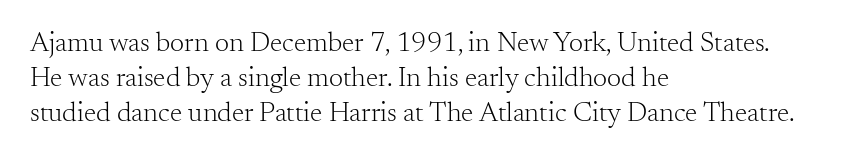
Little horizontal feet cap the strokes, marking this as serif type. The ragged edge is on the right, which tells us the setting is flush left. The letterforms sit shoulder to shoulder at normal distance. Is there much room between lines? A standard amount, neither cramped nor airy. The rendering uses natural spacing where letterforms have individual widths. The passage shown is not bold in any degree.
